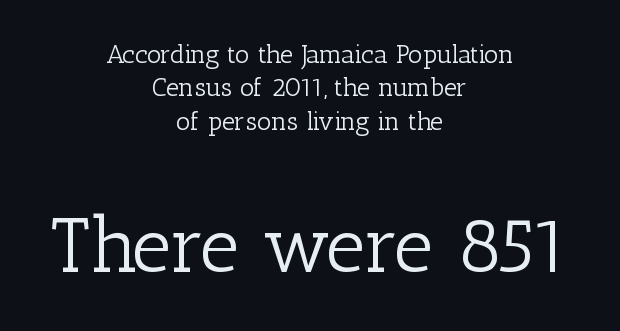
The image shows 77 px light serif type, upright; set centered, normal line spacing (1.28x), normal letter spacing, not underlined; the second (bottom) block is 2.96x larger; low stroke contrast and a medium x-height.
